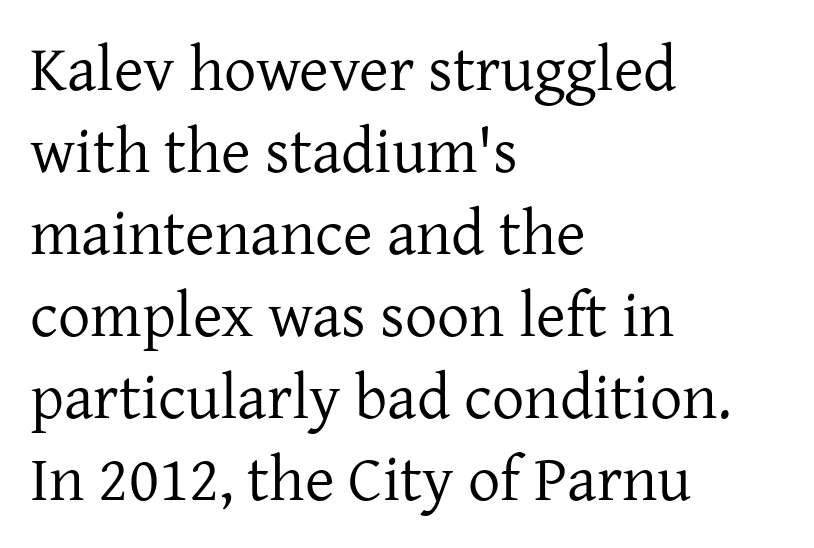
{"serif": "yes", "italic": "no", "bold": "no", "weight": "regular", "width": "normal", "stroke_contrast": "low", "x_height": "medium", "monospaced": "no", "underline": "no", "align": "left", "line_spacing": "normal", "line_spacing_ratio": 1.28, "letter_spacing": "normal", "letter_spacing_em": 0.0, "glyph_px": 64}
